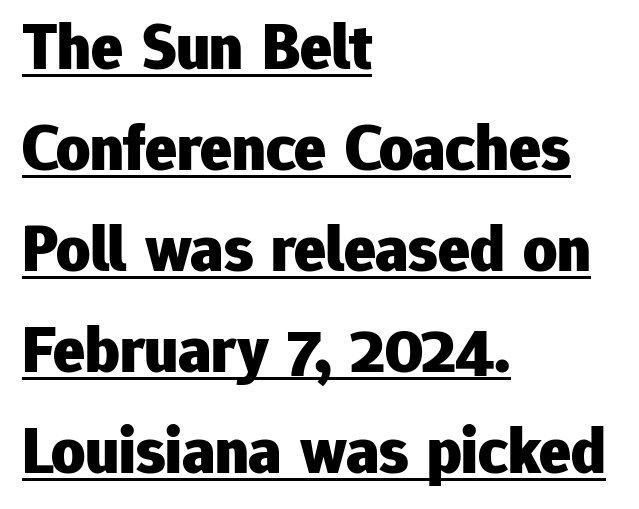
{"serif": "no", "italic": "no", "bold": "yes", "weight": "heavy", "width": "normal", "stroke_contrast": "low", "x_height": "medium", "monospaced": "no", "underline": "yes", "align": "left", "line_spacing": "normal", "line_spacing_ratio": 1.53, "letter_spacing": "normal", "letter_spacing_em": 0.0, "glyph_px": 66}
